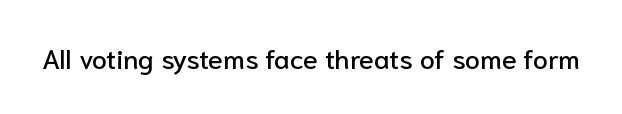
The image shows 27 px text type, upright; set normal letter spacing, not underlined.
